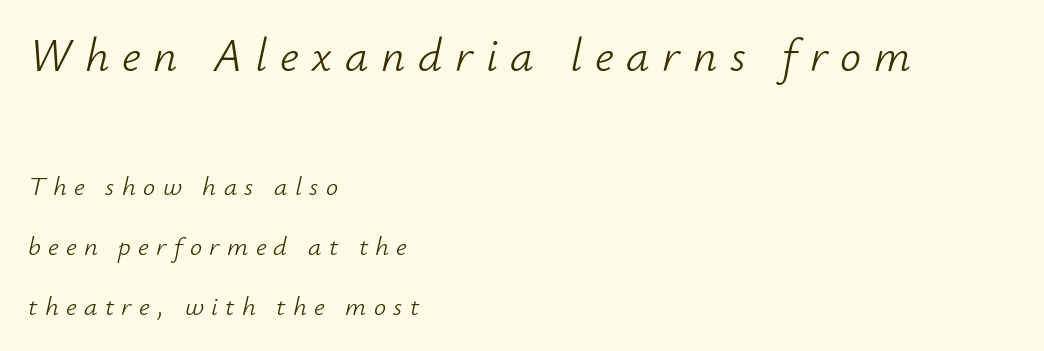
{"italic": "yes", "lean": "right", "slant_degrees": 12, "bold": "no", "weight": "light", "width": "normal", "stroke_contrast": "low", "x_height": "small", "monospaced": "no", "underline": "no", "align": "left", "line_spacing": "loose", "line_spacing_ratio": 2.22, "letter_spacing": "wide", "letter_spacing_em": 0.27, "larger_block": "first", "size_ratio": 1.74, "glyph_px": 47}
